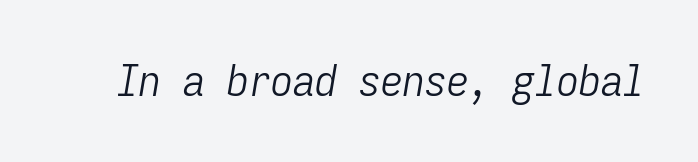
Q: Is the text bold? A: No.
Q: Is the text italic (slanted)? A: Yes, it leans right by about 9 degrees.
Q: Is the text underlined? A: No.
Q: Is the spacing between letters normal or unusually wide? A: Normal.
Q: Width (condensed, normal, or wide)? A: Condensed.
Q: Stroke contrast? A: Low.
Q: x-height? A: Medium.
Q: Monospaced? A: Yes.
